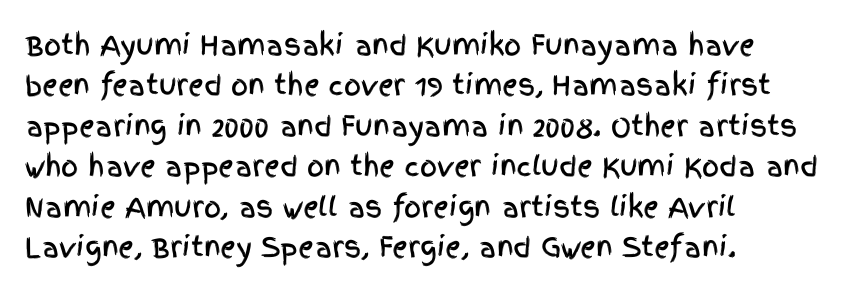
The image shows 27 px text type, upright; set left-aligned, normal line spacing (1.5x), normal letter spacing, not underlined.
